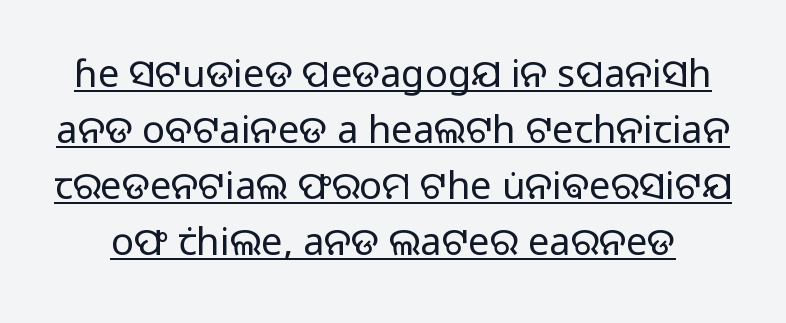
The passage shown has conventional tracking throughout. Grotesque or geometric, the face here clearly has no serifs. Think of a printed novel: that variable character pitch is what you see here. Students, observe the line beneath the letters — that is underlining. Vertical stems look standard width or narrower in stroke. Every stem runs plumb, perpendicular to the baseline.
